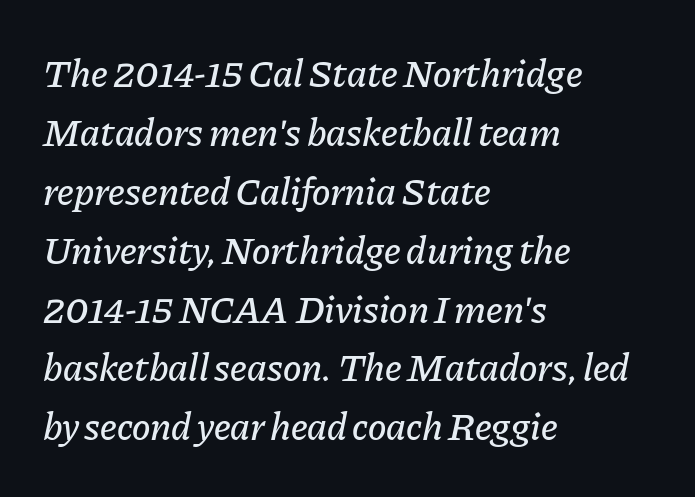
Nobody drew a line under any word here. Here the designer chose a conventional face with non-uniform glyph widths. Designer's note — italics engaged. Whoever set this chose a conventional vertical rhythm.
